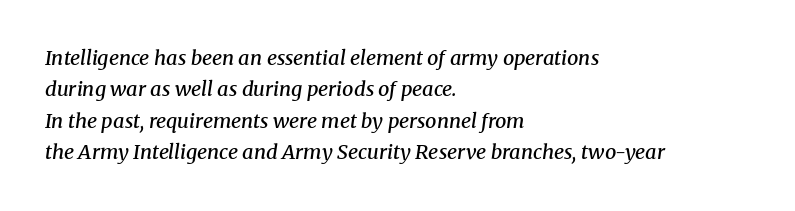
The image shows 20 px text type, italic (leaning right); set left-aligned, normal line spacing (1.57x), normal letter spacing, not underlined.
